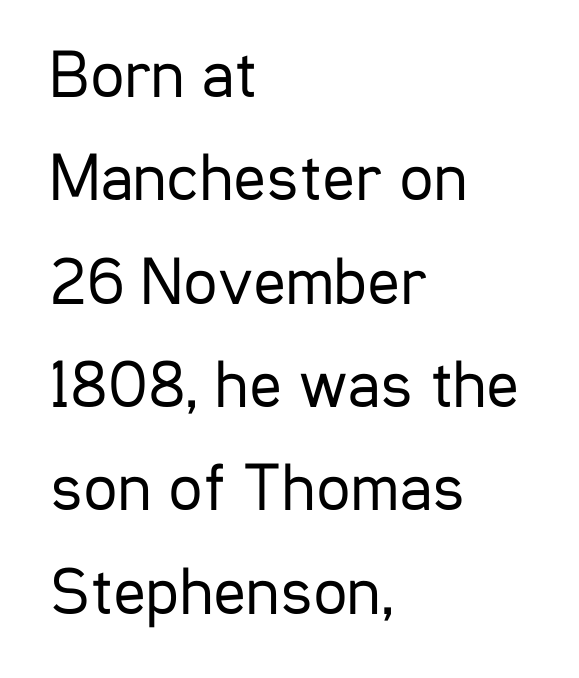
The image shows 68 px regular-weight, condensed sans-serif type, upright; set left-aligned, normal line spacing (1.52x), normal letter spacing, not underlined; low stroke contrast and a medium x-height.
